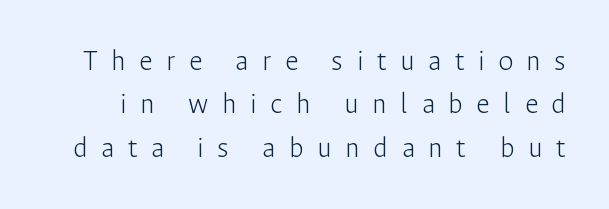
The image shows 30 px light sans-serif type, upright; set normal line spacing (1.45x), unusually wide letter spacing (+0.45 em), not underlined; low stroke contrast and a medium x-height.
